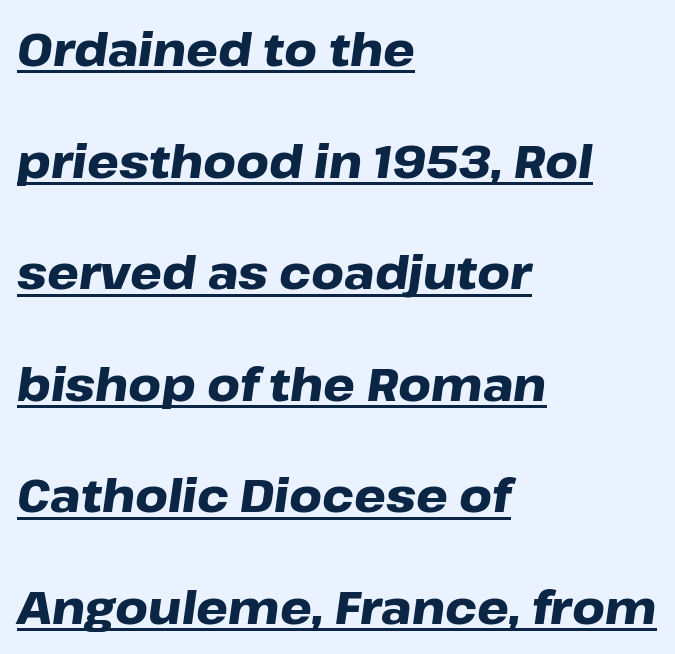
The image shows 45 px heavy, wide type, italic (leaning right); set left-aligned, loose line spacing (2.48x), normal letter spacing, underlined; low stroke contrast and a medium x-height.
